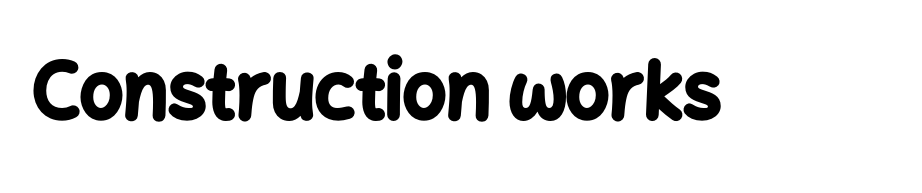
Honestly, there is no underline to notice here at all. You could not count columns in this text — the font is proportionally spaced. The typography opts for an upright posture over an oblique one. A full-strength bold gives these letters their thick strokes.
